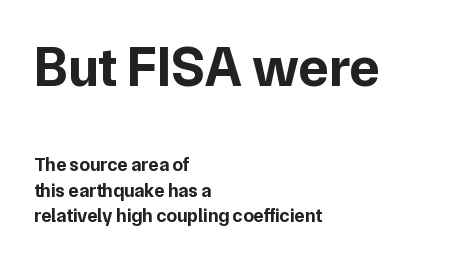
{"serif": "no", "italic": "no", "bold": "yes", "weight": "bold", "width": "normal", "stroke_contrast": "low", "x_height": "medium", "monospaced": "no", "underline": "no", "align": "left", "line_spacing": "normal", "line_spacing_ratio": 1.33, "letter_spacing": "normal", "letter_spacing_em": 0.0, "larger_block": "first", "size_ratio": 2.95, "glyph_px": 56}
